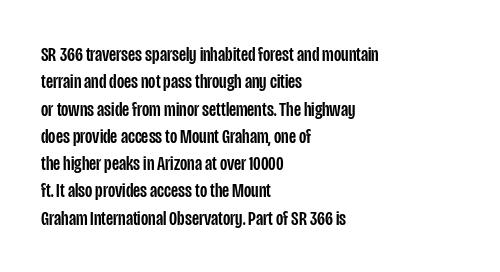
The image shows 21 px text type, upright; set left-aligned, normal line spacing (1.3x), normal letter spacing, not underlined.
